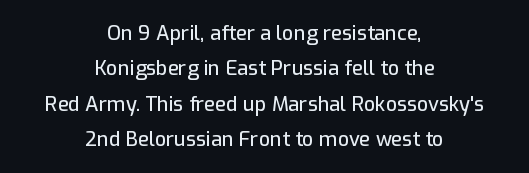
The paragraph shown floats in the horizontal middle. The area under the type is left untouched. In terms of posture, this sample is upright. Default kerning and tracking; the words read as compact shapes.
